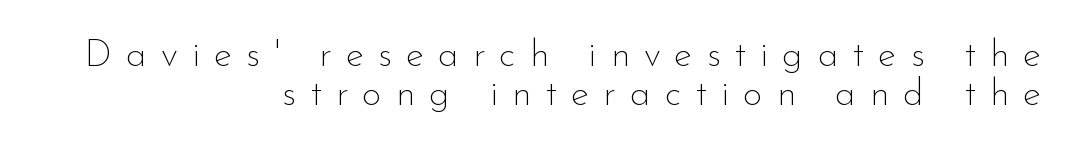
{"serif": "no", "italic": "no", "bold": "no", "weight": "thin", "width": "normal", "stroke_contrast": "low", "x_height": "small", "monospaced": "no", "underline": "no", "align": "right", "line_spacing": "tight", "line_spacing_ratio": 1.03, "letter_spacing": "wide", "letter_spacing_em": 0.37, "glyph_px": 38}
